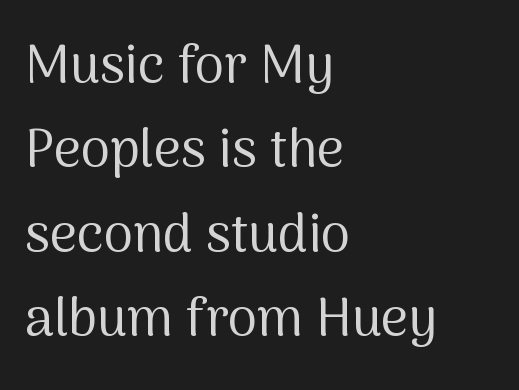
Q: Is the text bold? A: No.
Q: Is the text italic (slanted)? A: No, it is upright.
Q: Is the typeface a serif or a sans-serif typeface? A: Sans-serif.
Q: Is the text underlined? A: No.
Q: How is the paragraph aligned? A: Left-aligned.
Q: Is the spacing between letters normal or unusually wide? A: Normal.
Q: Is the spacing between lines tight, normal or loose? A: Normal.
Q: Width (condensed, normal, or wide)? A: Normal.
Q: Stroke contrast? A: Medium.
Q: x-height? A: Medium.
Q: Monospaced? A: No.
